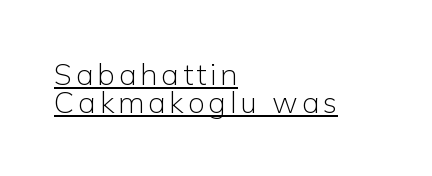
The image shows 30 px light sans-serif type, upright; set left-aligned, tight line spacing (0.95x), underlined; low stroke contrast and a medium x-height.
